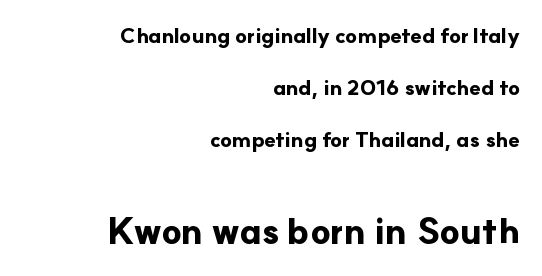
Q: Is the text bold? A: Yes.
Q: Is the text italic (slanted)? A: No, it is upright.
Q: Is the typeface a serif or a sans-serif typeface? A: Sans-serif.
Q: Is the text underlined? A: No.
Q: How is the paragraph aligned? A: Right-aligned.
Q: Is the spacing between letters normal or unusually wide? A: Normal.
Q: Is the spacing between lines tight, normal or loose? A: Loose.
Q: Which block of text is set in a larger size, the first (top) or the second (bottom)? A: The second (bottom) one.
Q: Width (condensed, normal, or wide)? A: Normal.
Q: Stroke contrast? A: Low.
Q: x-height? A: Small.
Q: Monospaced? A: No.
